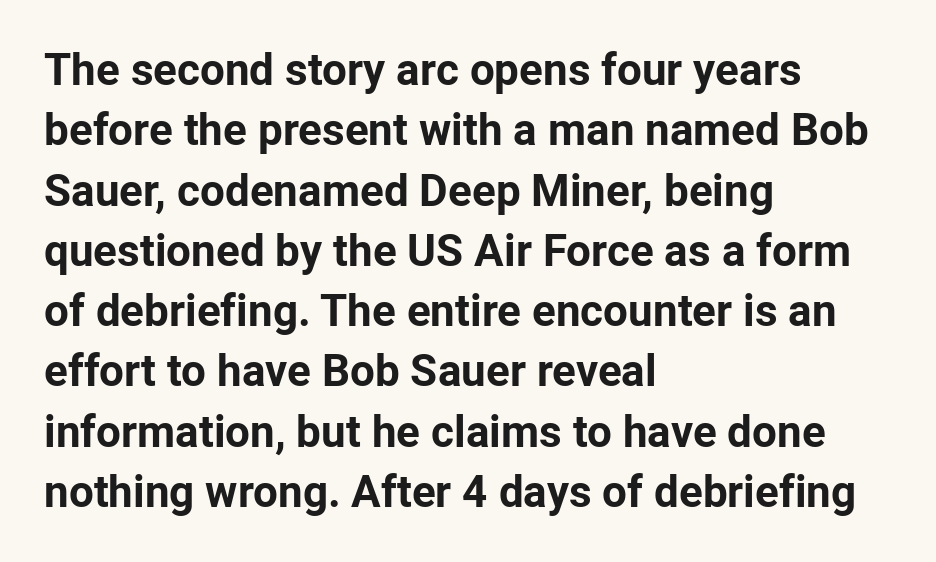
Q: Is the text bold? A: Yes.
Q: Is the text italic (slanted)? A: No, it is upright.
Q: Is the typeface a serif or a sans-serif typeface? A: Sans-serif.
Q: Is the text underlined? A: No.
Q: How is the paragraph aligned? A: Left-aligned.
Q: Is the spacing between letters normal or unusually wide? A: Normal.
Q: Is the spacing between lines tight, normal or loose? A: Normal.
Q: Width (condensed, normal, or wide)? A: Normal.
Q: Stroke contrast? A: Low.
Q: x-height? A: Medium.
Q: Monospaced? A: No.
